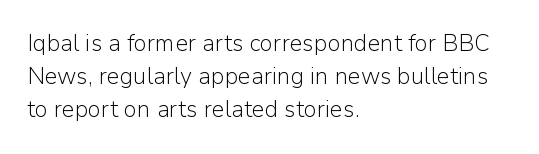
Q: Is the text bold? A: No.
Q: Is the text italic (slanted)? A: No, it is upright.
Q: Is the text underlined? A: No.
Q: How is the paragraph aligned? A: Left-aligned.
Q: Is the spacing between letters normal or unusually wide? A: Normal.
Q: Is the spacing between lines tight, normal or loose? A: Normal.
